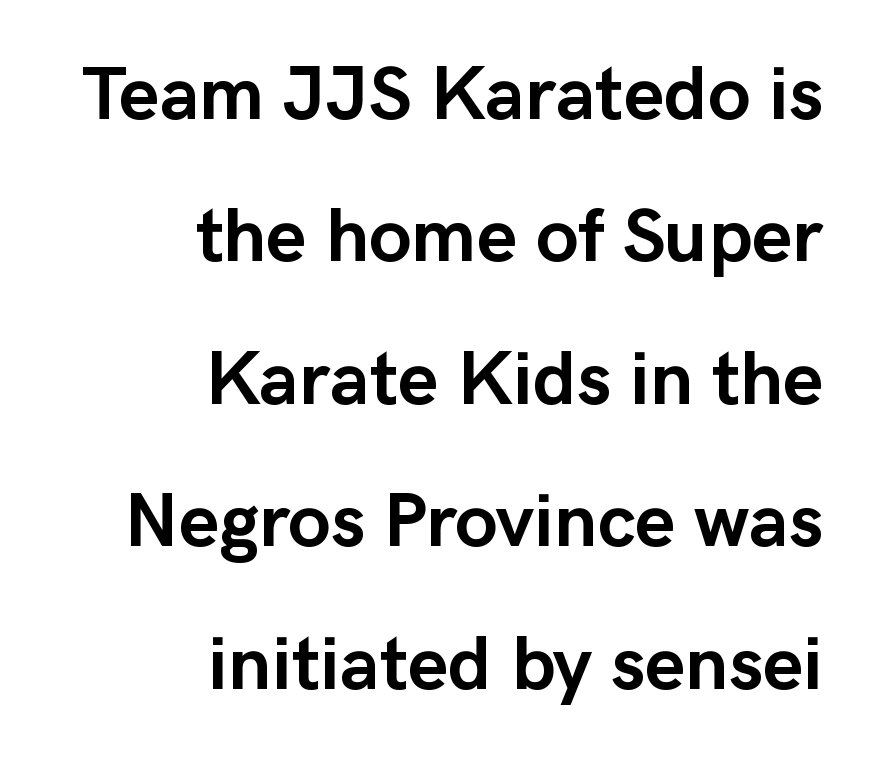
The image shows 77 px semibold sans-serif type, upright; set right-aligned, line spacing 1.85x, normal letter spacing, not underlined; low stroke contrast and a medium x-height.
